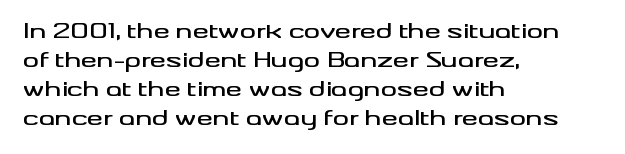
Q: Is the text italic (slanted)? A: No, it is upright.
Q: Is the text underlined? A: No.
Q: How is the paragraph aligned? A: Left-aligned.
Q: Is the spacing between letters normal or unusually wide? A: Normal.
Q: Is the spacing between lines tight, normal or loose? A: Normal.
